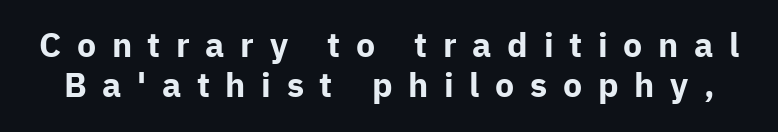
The image shows 34 px bold sans-serif type, upright; set line spacing 1.17x, unusually wide letter spacing (+0.46 em), not underlined; low stroke contrast and a medium x-height.
